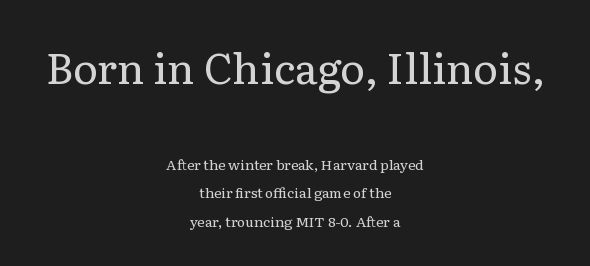
Q: Is the text bold? A: No.
Q: Is the text italic (slanted)? A: No, it is upright.
Q: Is the typeface a serif or a sans-serif typeface? A: Serif.
Q: Is the text underlined? A: No.
Q: How is the paragraph aligned? A: Centered.
Q: Is the spacing between letters normal or unusually wide? A: Normal.
Q: Is the spacing between lines tight, normal or loose? A: Loose.
Q: Which block of text is set in a larger size, the first (top) or the second (bottom)? A: The first (top) one.
Q: Width (condensed, normal, or wide)? A: Normal.
Q: Stroke contrast? A: Low.
Q: x-height? A: Medium.
Q: Monospaced? A: No.
